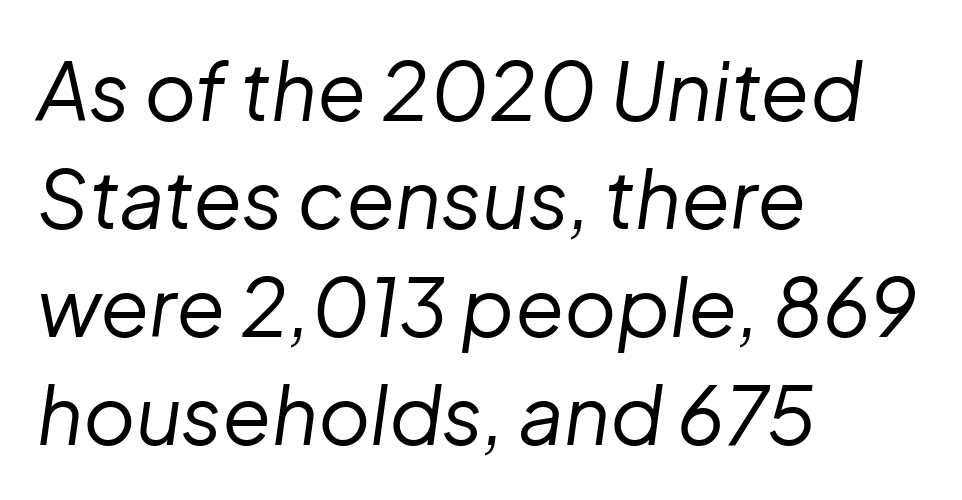
The image shows 80 px regular-weight type, italic (leaning right); set left-aligned, normal line spacing (1.35x), normal letter spacing, not underlined; low stroke contrast and a medium x-height.
